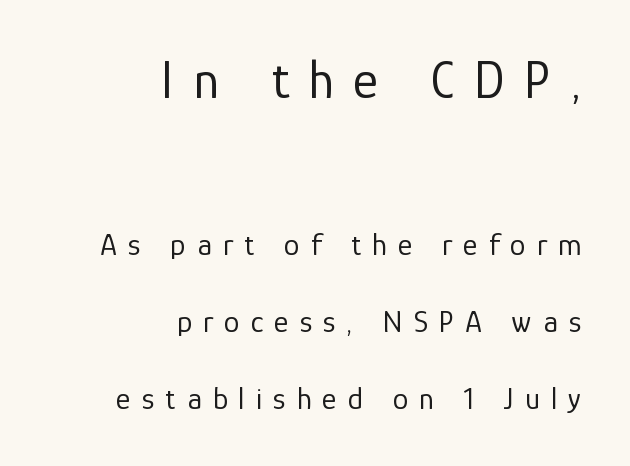
Each letter keeps its own natural width here, so spacing adapts to shape. Leading is clearly above the norm, producing a sparse column. You get the large type first, then a drop to smaller type. The baseline area is clear.
